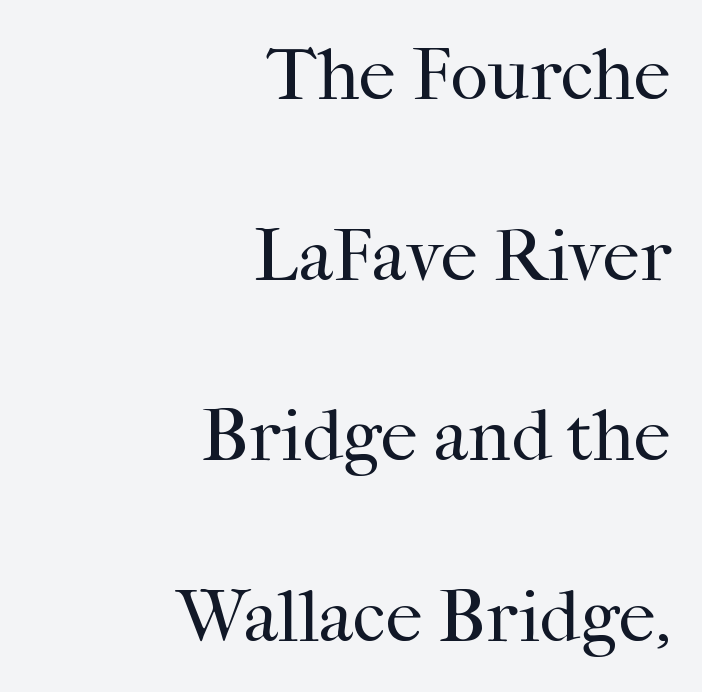
Do the characters align in a grid? No, the font is proportional. Caption: multi-line text, flush right, ragged left. Is the type heavy? It reads as light-to-regular instead. No extra tracking has been applied to these lines. No italicization has been applied; the sample stays upright.
